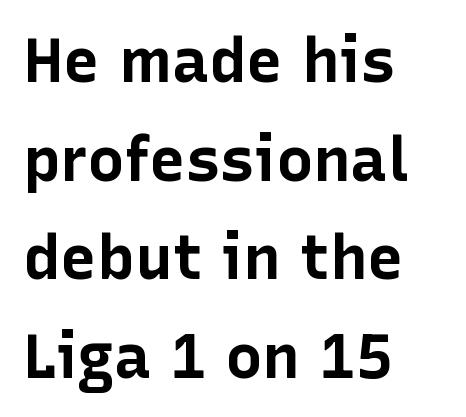
The image shows 62 px bold sans-serif type, upright; set left-aligned, normal line spacing (1.59x), normal letter spacing, not underlined; low stroke contrast and a medium x-height.
